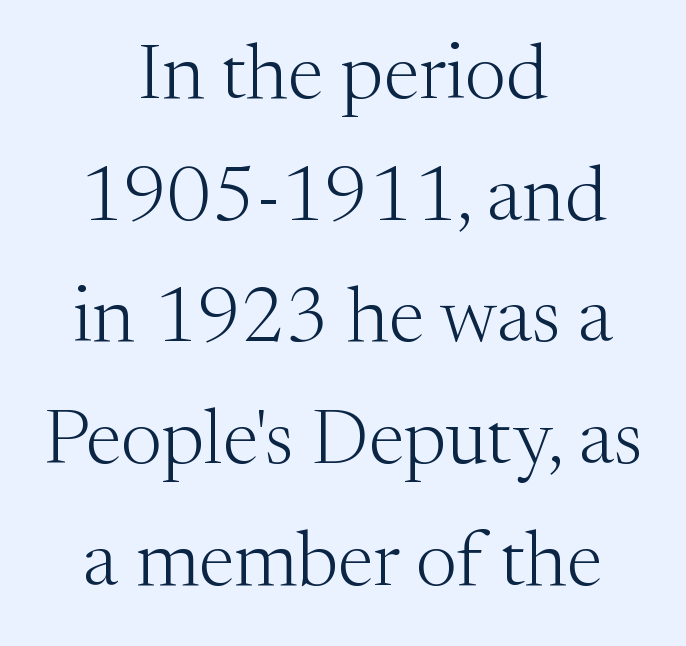
{"serif": "yes", "italic": "no", "bold": "no", "weight": "light", "width": "normal", "stroke_contrast": "medium", "x_height": "medium", "monospaced": "no", "underline": "no", "align": "center", "line_spacing": "normal", "line_spacing_ratio": 1.56, "letter_spacing": "normal", "letter_spacing_em": 0.0, "glyph_px": 78}
